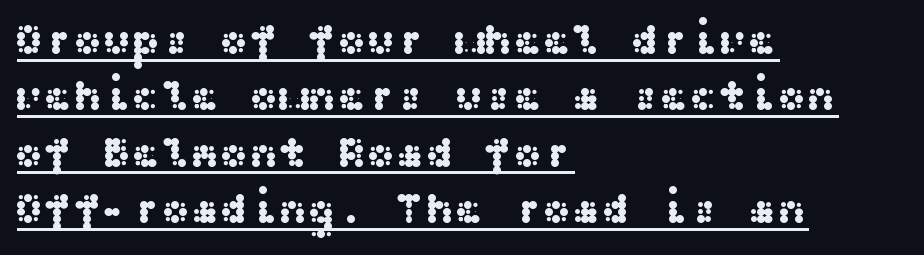
{"serif": "no", "italic": "no", "width": "wide", "stroke_contrast": "medium", "x_height": "medium", "underline": "yes", "align": "left", "line_spacing": "normal", "line_spacing_ratio": 1.28, "letter_spacing": "normal", "letter_spacing_em": 0.0, "glyph_px": 44}
